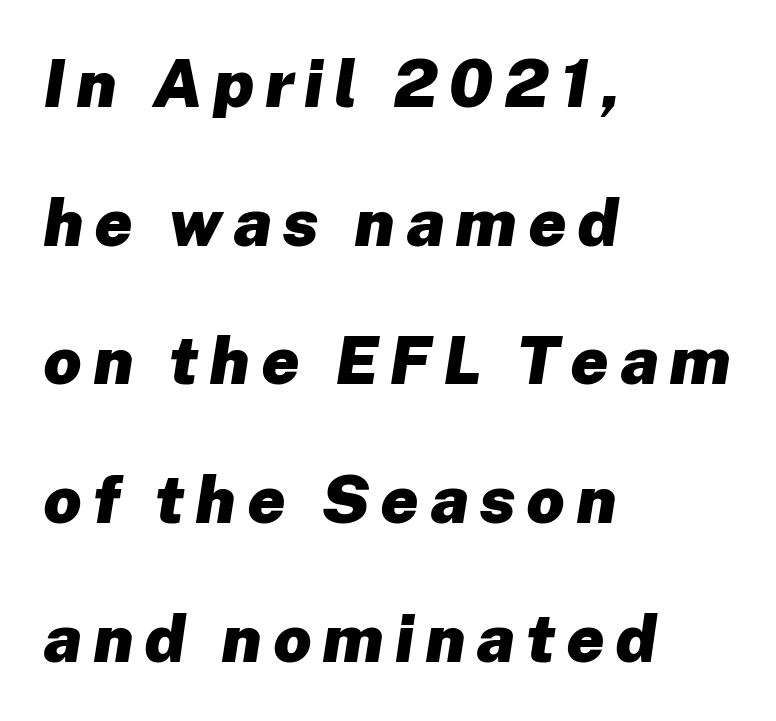
Q: Is the text bold? A: Yes.
Q: Is the text italic (slanted)? A: Yes, it leans right by about 8 degrees.
Q: Is the text underlined? A: No.
Q: How is the paragraph aligned? A: Left-aligned.
Q: Is the spacing between lines tight, normal or loose? A: Loose.
Q: Width (condensed, normal, or wide)? A: Normal.
Q: Stroke contrast? A: Low.
Q: x-height? A: Medium.
Q: Monospaced? A: No.
